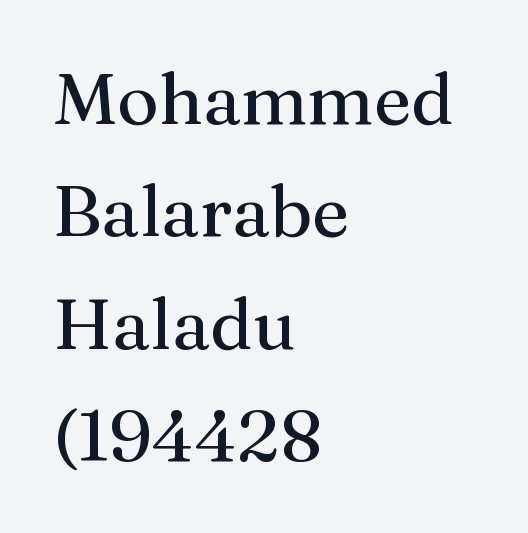
The passage shown is not bold in any degree. In terms of leading, this rendering sits right in the middle. A student would call this left alignment; a typographer would say flush left, rag right. Vertical strokes here are truly vertical.
